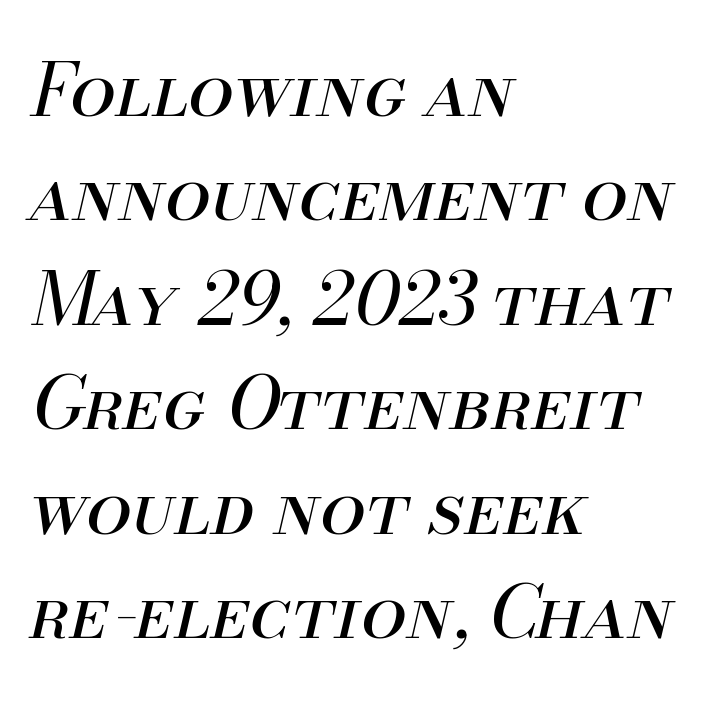
Q: Is the text bold? A: No.
Q: Is the text italic (slanted)? A: Yes, it leans right by about 13 degrees.
Q: Is the text underlined? A: No.
Q: How is the paragraph aligned? A: Left-aligned.
Q: Is the spacing between letters normal or unusually wide? A: Normal.
Q: Is the spacing between lines tight, normal or loose? A: Normal.
Q: Width (condensed, normal, or wide)? A: Normal.
Q: Stroke contrast? A: Medium.
Q: x-height? A: Small.
Q: Monospaced? A: No.
